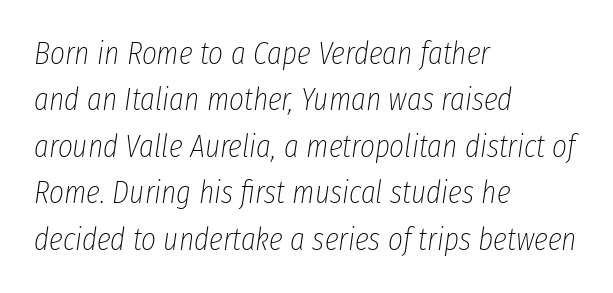
The image shows 32 px thin, condensed type, italic (leaning right); set left-aligned, normal line spacing (1.45x), normal letter spacing, not underlined; low stroke contrast and a medium x-height.
